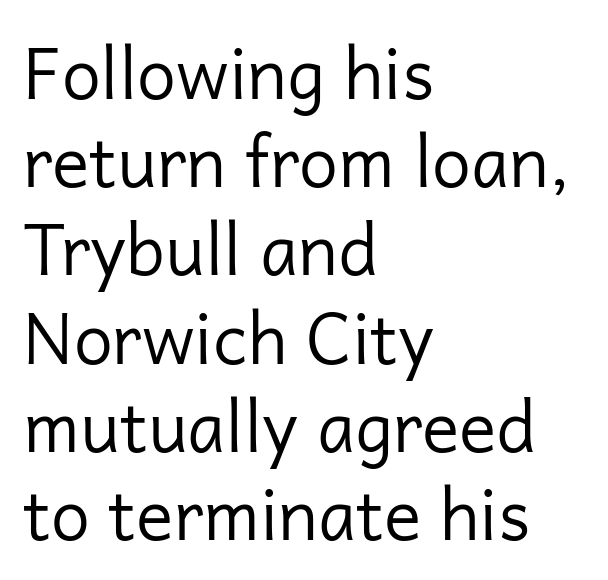
{"serif": "no", "italic": "no", "bold": "no", "weight": "regular", "width": "normal", "stroke_contrast": "low", "x_height": "medium", "monospaced": "no", "underline": "no", "align": "left", "line_spacing": "normal", "line_spacing_ratio": 1.26, "letter_spacing": "normal", "letter_spacing_em": 0.0, "glyph_px": 70}
